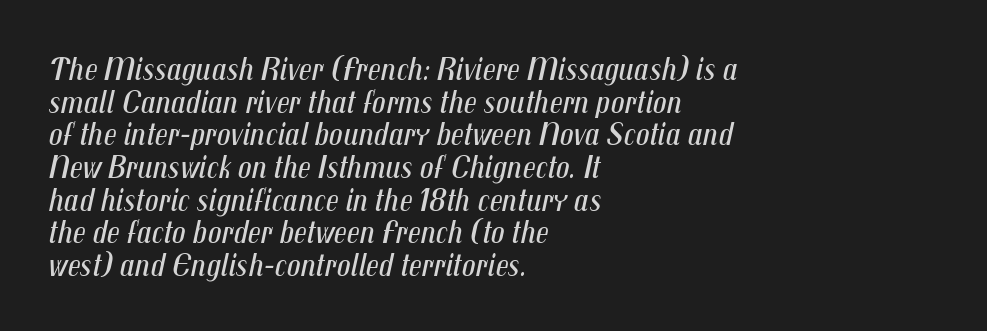
Q: Is the text bold? A: No.
Q: Is the text italic (slanted)? A: Yes, it leans right by about 12 degrees.
Q: Is the text underlined? A: No.
Q: How is the paragraph aligned? A: Left-aligned.
Q: Is the spacing between letters normal or unusually wide? A: Normal.
Q: Is the spacing between lines tight, normal or loose? A: Tight.
Q: Width (condensed, normal, or wide)? A: Condensed.
Q: Stroke contrast? A: Medium.
Q: x-height? A: Medium.
Q: Monospaced? A: No.
